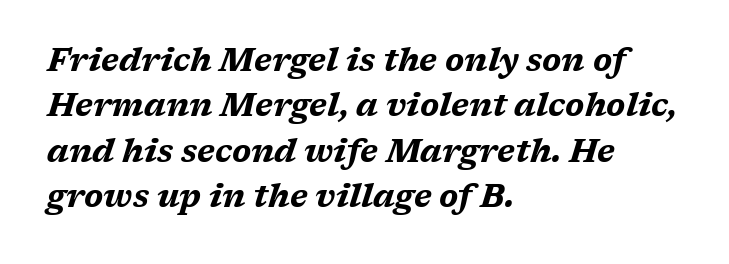
The image shows 32 px bold, wide type, italic (leaning right); set left-aligned, normal line spacing (1.42x), normal letter spacing, not underlined; medium stroke contrast and a medium x-height.
